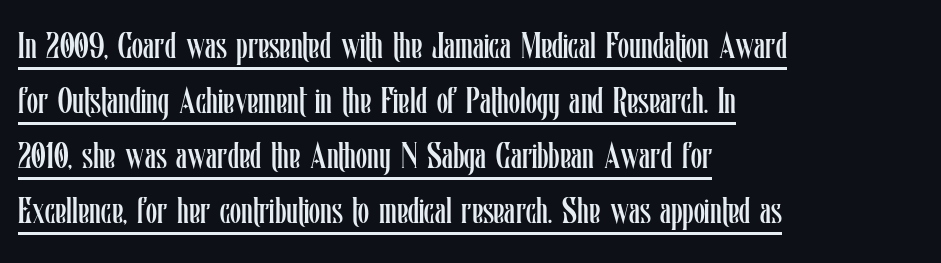
The image shows 36 px regular-weight, condensed type, upright; set left-aligned, normal line spacing (1.53x), normal letter spacing, underlined; low stroke contrast and a medium x-height.
